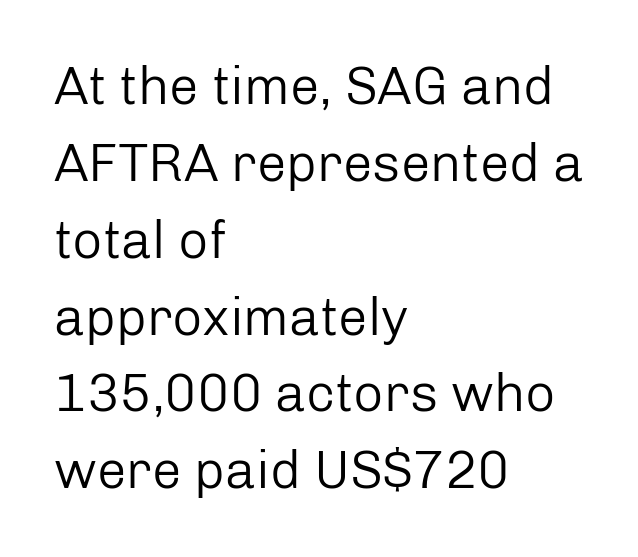
The image shows 53 px regular-weight sans-serif type, upright; set left-aligned, normal line spacing (1.45x), normal letter spacing, not underlined; low stroke contrast and a medium x-height.
